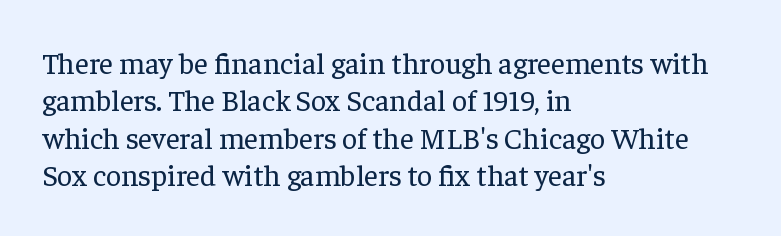
The image shows 30 px regular-weight serif type, upright; set left-aligned, normal line spacing (1.25x), normal letter spacing, not underlined; low stroke contrast and a medium x-height.
